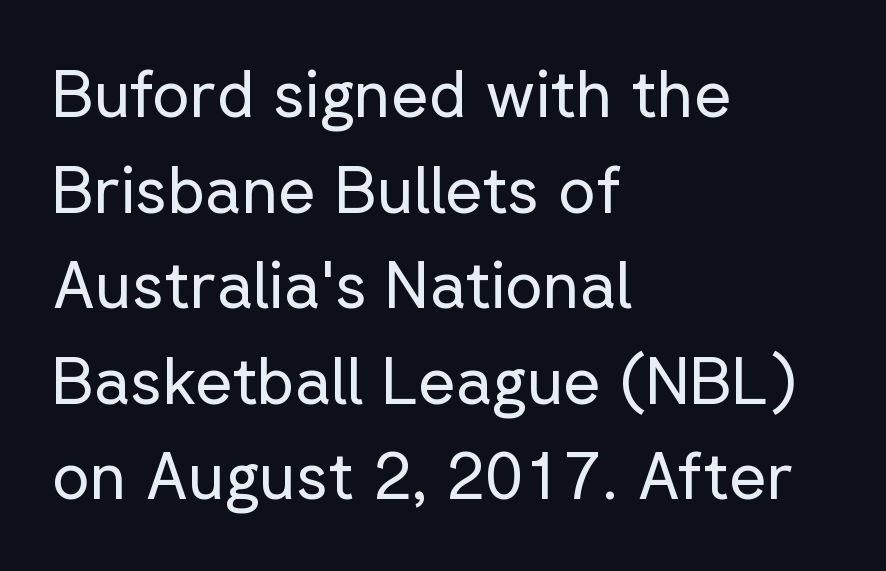
{"serif": "no", "italic": "no", "bold": "no", "weight": "regular", "width": "normal", "stroke_contrast": "low", "x_height": "medium", "monospaced": "no", "underline": "no", "align": "left", "line_spacing": "normal", "line_spacing_ratio": 1.47, "letter_spacing": "normal", "letter_spacing_em": 0.0, "glyph_px": 65}
